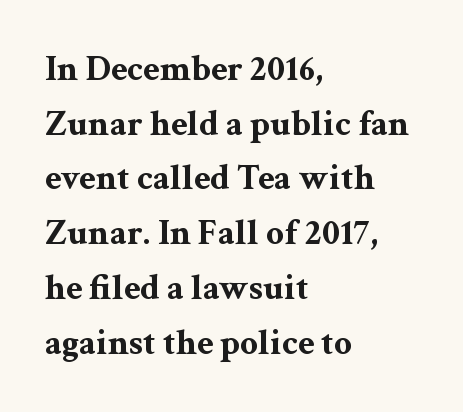
{"serif": "yes", "italic": "no", "bold": "yes", "weight": "bold", "width": "wide", "stroke_contrast": "medium", "x_height": "medium", "monospaced": "no", "underline": "no", "align": "left", "line_spacing": "normal", "line_spacing_ratio": 1.52, "letter_spacing": "normal", "letter_spacing_em": 0.0, "glyph_px": 36}
